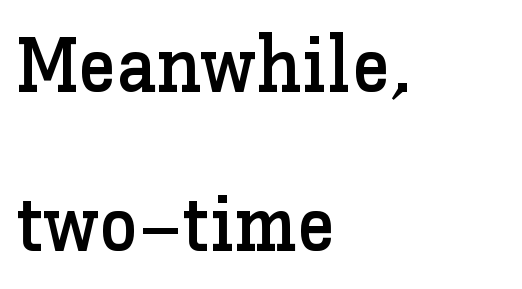
The image shows 78 px text type, upright; set left-aligned, loose line spacing (2.04x), normal letter spacing, not underlined; low stroke contrast and a medium x-height.
